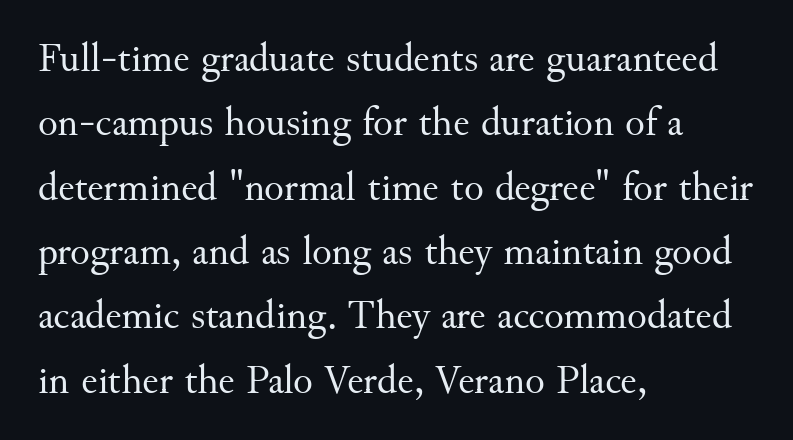
The image shows 41 px regular-weight serif type, upright; set left-aligned, normal line spacing (1.57x), normal letter spacing, not underlined; medium stroke contrast and a small x-height.
